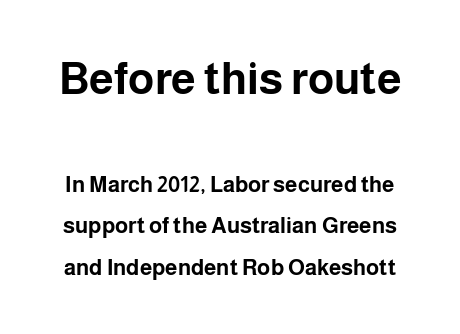
{"serif": "no", "italic": "no", "bold": "yes", "weight": "bold", "width": "normal", "stroke_contrast": "low", "x_height": "medium", "monospaced": "no", "underline": "no", "line_spacing_ratio": 1.88, "letter_spacing": "normal", "letter_spacing_em": 0.0, "larger_block": "first", "size_ratio": 2.0, "glyph_px": 44}
